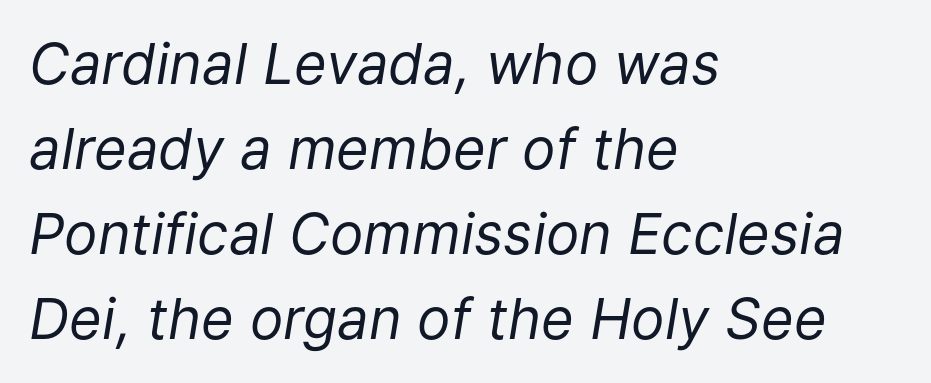
The image shows 56 px regular-weight type, italic (leaning right); set left-aligned, normal line spacing (1.52x), normal letter spacing, not underlined; low stroke contrast and a medium x-height.
